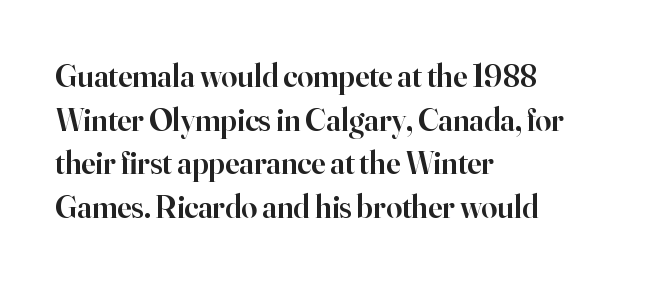
The gap between lines stays unmarked. Yep, those are serifs on the letters. You could call the tracking neutral — neither tight nor loose. Where is the straight margin? On the left. The characters look somewhat weighty, a semibold short of true bold.
